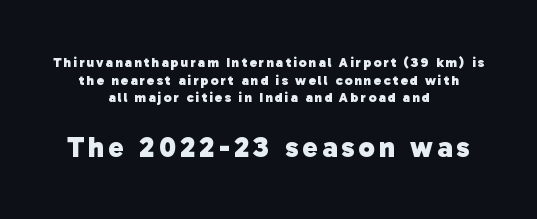
Teacher's note: observe the equal gaps on both sides — that is centered alignment. Do the characters align in a grid? No, the font is proportional. The strip under each line holds only bare page. Here the second block reads like a headline and the first like body copy. Set as a true bold cut, around the 700 mark.
